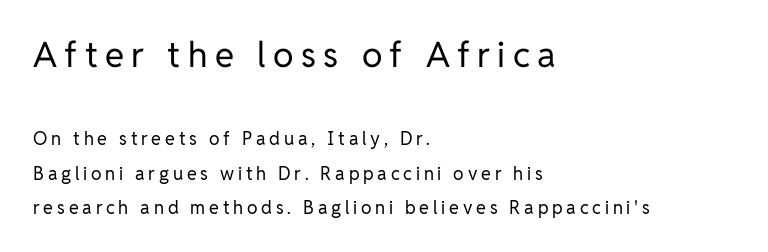
The image shows 35 px regular-weight sans-serif type, upright; set left-aligned, loose line spacing (1.9x), unusually wide letter spacing (+0.21 em), not underlined; the first (top) block is 1.94x larger; low stroke contrast and a medium x-height.
